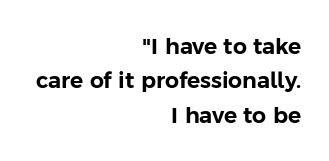
The image shows 22 px text type, upright; set right-aligned, normal line spacing (1.56x), normal letter spacing, not underlined.
